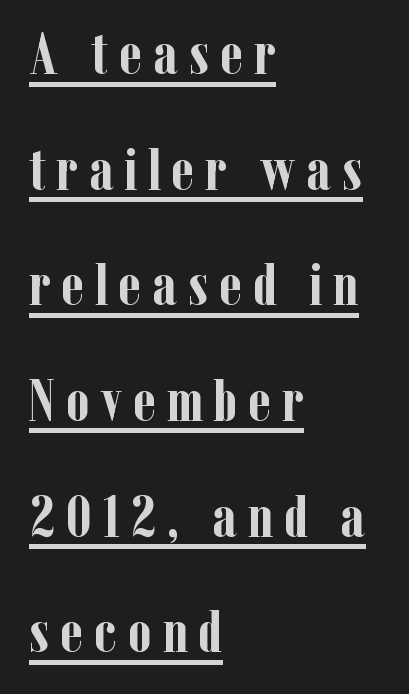
{"serif": "yes", "italic": "no", "bold": "yes", "weight": "semibold", "width": "condensed", "stroke_contrast": "low", "x_height": "medium", "monospaced": "no", "underline": "yes", "align": "left", "line_spacing": "loose", "line_spacing_ratio": 1.96, "glyph_px": 59}
